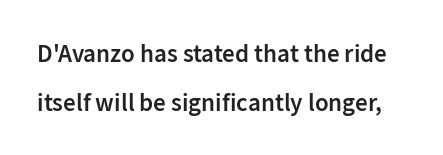
Nobody drew a line under any word here. Letter spacing: default. How would I describe the line gaps? Wide and relaxed. The lettering stays uniformly vertical, giving the passage a roman look. Weight check: semibold — heavier than regular, not quite bold.
